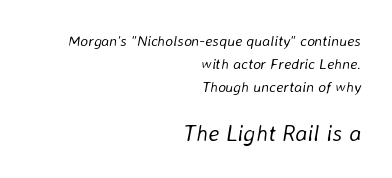
Q: Is the text bold? A: No.
Q: Is the text italic (slanted)? A: Yes, it leans right by about 8 degrees.
Q: Is the text underlined? A: No.
Q: How is the paragraph aligned? A: Right-aligned.
Q: Is the spacing between letters normal or unusually wide? A: Normal.
Q: Is the spacing between lines tight, normal or loose? A: Normal.
Q: Which block of text is set in a larger size, the first (top) or the second (bottom)? A: The second (bottom) one.
